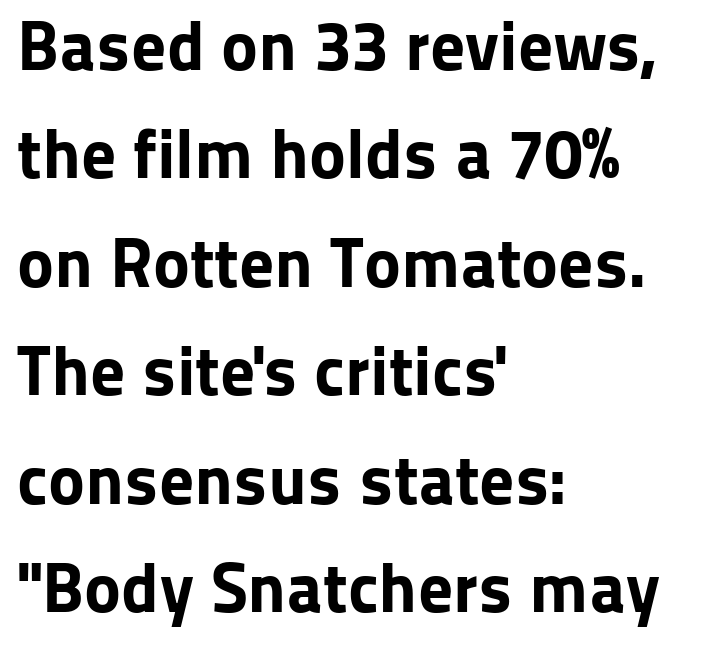
The image shows 70 px bold sans-serif type, upright; set left-aligned, normal line spacing (1.55x), normal letter spacing, not underlined; low stroke contrast and a medium x-height.
